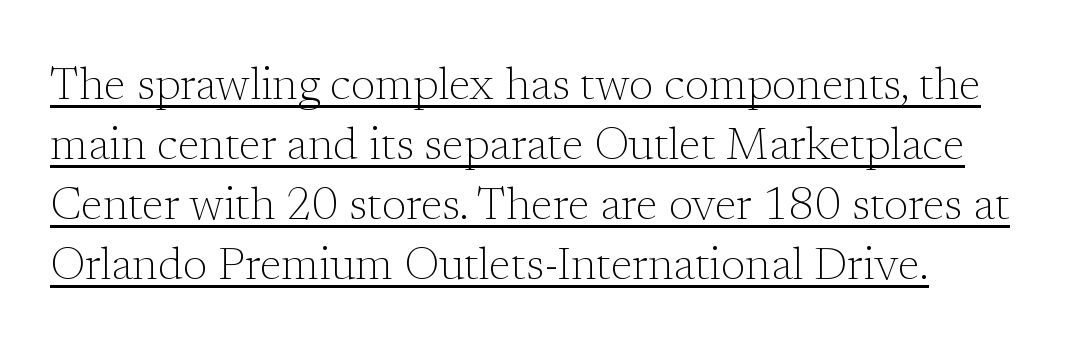
This sample has the flowing, uneven cadence of proportional lettering. Unlike a clean sans, this face finishes its strokes with serifs. Observe the ordinary spacing: letters are neighbours, not strangers. This sample carries an underscore along the baseline area. Each stroke keeps to a modest, everyday thickness or less.
